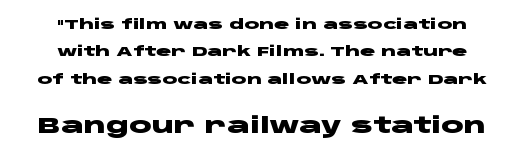
Q: Is the text bold? A: Yes.
Q: Is the text italic (slanted)? A: No, it is upright.
Q: Is the text underlined? A: No.
Q: How is the paragraph aligned? A: Centered.
Q: Is the spacing between letters normal or unusually wide? A: Normal.
Q: Is the spacing between lines tight, normal or loose? A: Loose.
Q: Which block of text is set in a larger size, the first (top) or the second (bottom)? A: The second (bottom) one.
